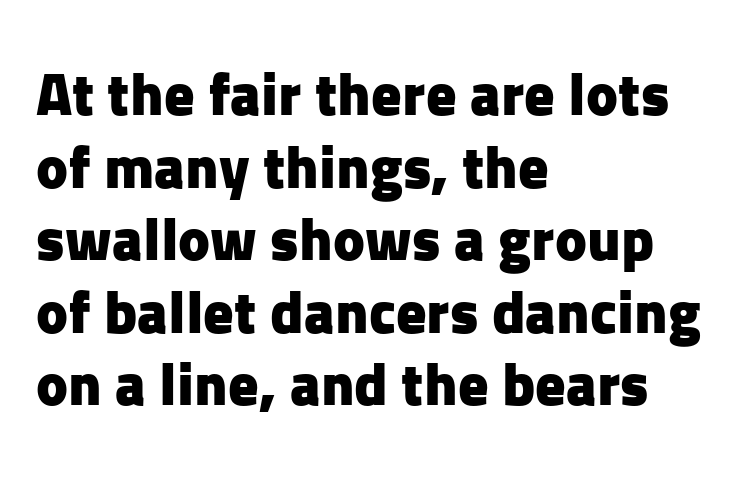
The image shows 60 px heavy sans-serif type, upright; set left-aligned, line spacing 1.21x, normal letter spacing, not underlined; low stroke contrast and a medium x-height.
